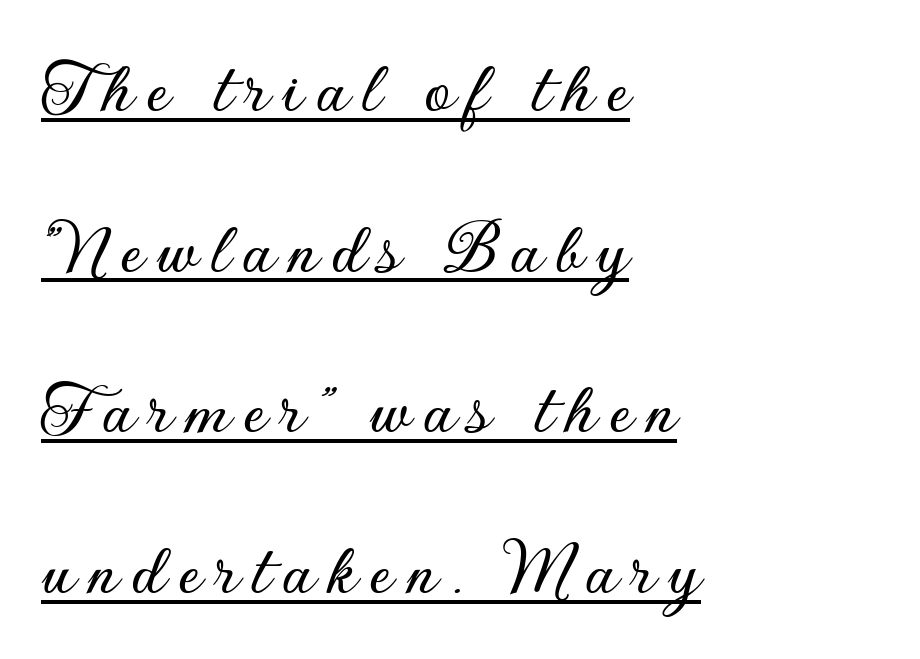
The face used here is a sans, in the tradition of grotesques and geometrics. These lines are rendered in a variable-pitch font. Every word sits above its own underline. Leading: increased.
